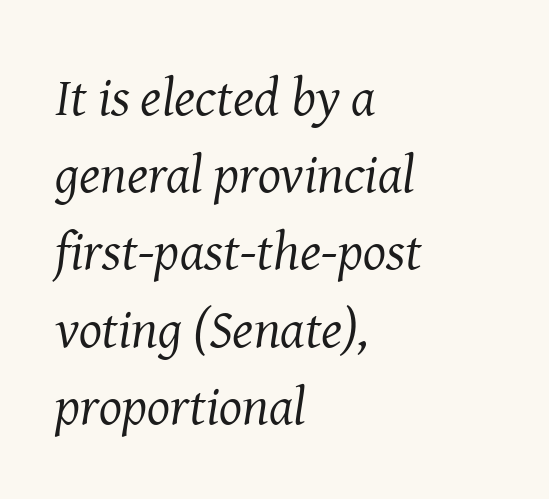
The image shows 54 px regular-weight serif type, italic (leaning right); set left-aligned, normal line spacing (1.43x), normal letter spacing, not underlined; medium stroke contrast and a medium x-height.
